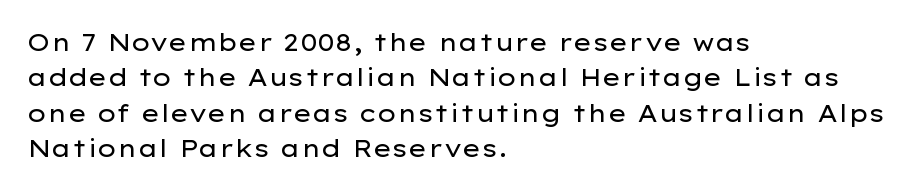
Q: Is the text bold? A: No.
Q: Is the text italic (slanted)? A: No, it is upright.
Q: Is the text underlined? A: No.
Q: How is the paragraph aligned? A: Left-aligned.
Q: Is the spacing between letters normal or unusually wide? A: Normal.
Q: Is the spacing between lines tight, normal or loose? A: Normal.
